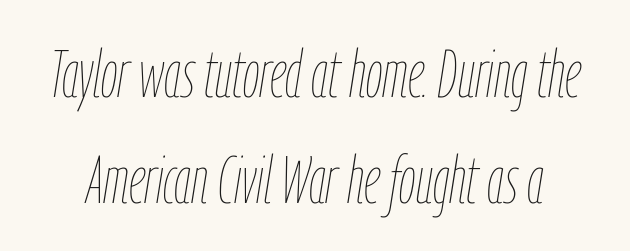
The face used here has a pronounced slope to its letters. This sample has the flowing, uneven cadence of proportional lettering. The gaps between neighbouring characters are ordinary and unremarkable. These glyphs show unthickened strokes, regular width or finer.
